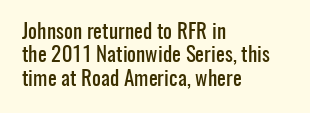
{"italic": "no", "underline": "no", "align": "left", "line_spacing": "tight", "line_spacing_ratio": 1.11, "letter_spacing": "normal", "letter_spacing_em": 0.0, "glyph_px": 21}
